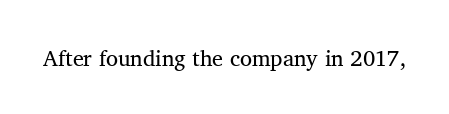
{"italic": "no", "bold": "no", "underline": "no", "letter_spacing": "normal", "letter_spacing_em": 0.0, "glyph_px": 22}
